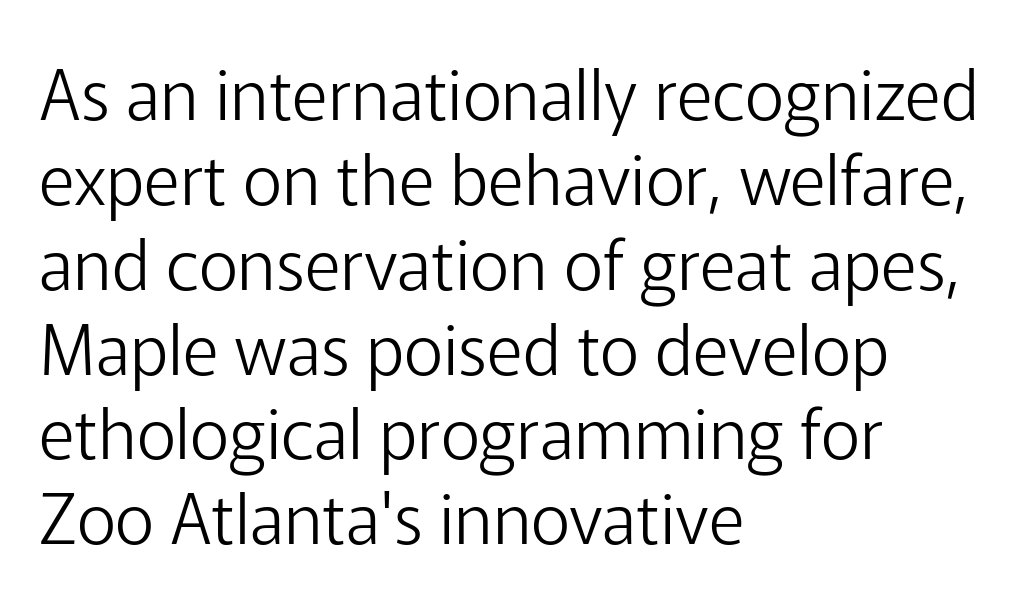
The image shows 69 px light sans-serif type, upright; set left-aligned, line spacing 1.23x, normal letter spacing, not underlined; low stroke contrast and a medium x-height.
